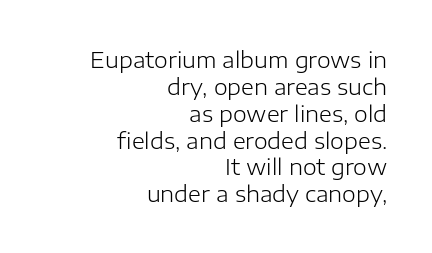
Q: Is the text bold? A: No.
Q: Is the text italic (slanted)? A: No, it is upright.
Q: Is the text underlined? A: No.
Q: How is the paragraph aligned? A: Right-aligned.
Q: Is the spacing between letters normal or unusually wide? A: Normal.
